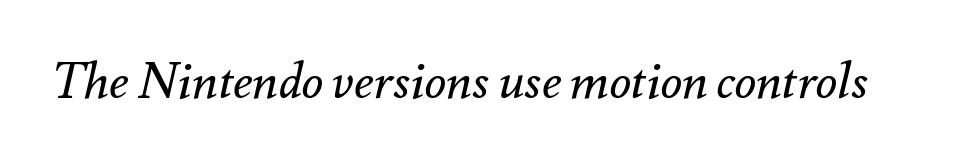
Q: Is the text bold? A: No.
Q: Is the text italic (slanted)? A: Yes, it leans right by about 12 degrees.
Q: Is the text underlined? A: No.
Q: Is the spacing between letters normal or unusually wide? A: Normal.
Q: Width (condensed, normal, or wide)? A: Normal.
Q: Stroke contrast? A: Medium.
Q: x-height? A: Small.
Q: Monospaced? A: No.
